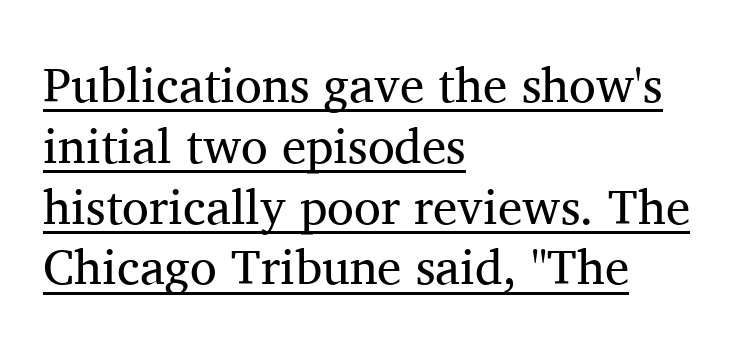
Q: Is the text bold? A: No.
Q: Is the text italic (slanted)? A: No, it is upright.
Q: Is the typeface a serif or a sans-serif typeface? A: Serif.
Q: Is the text underlined? A: Yes.
Q: How is the paragraph aligned? A: Left-aligned.
Q: Is the spacing between letters normal or unusually wide? A: Normal.
Q: Width (condensed, normal, or wide)? A: Normal.
Q: Stroke contrast? A: Medium.
Q: x-height? A: Medium.
Q: Monospaced? A: No.
